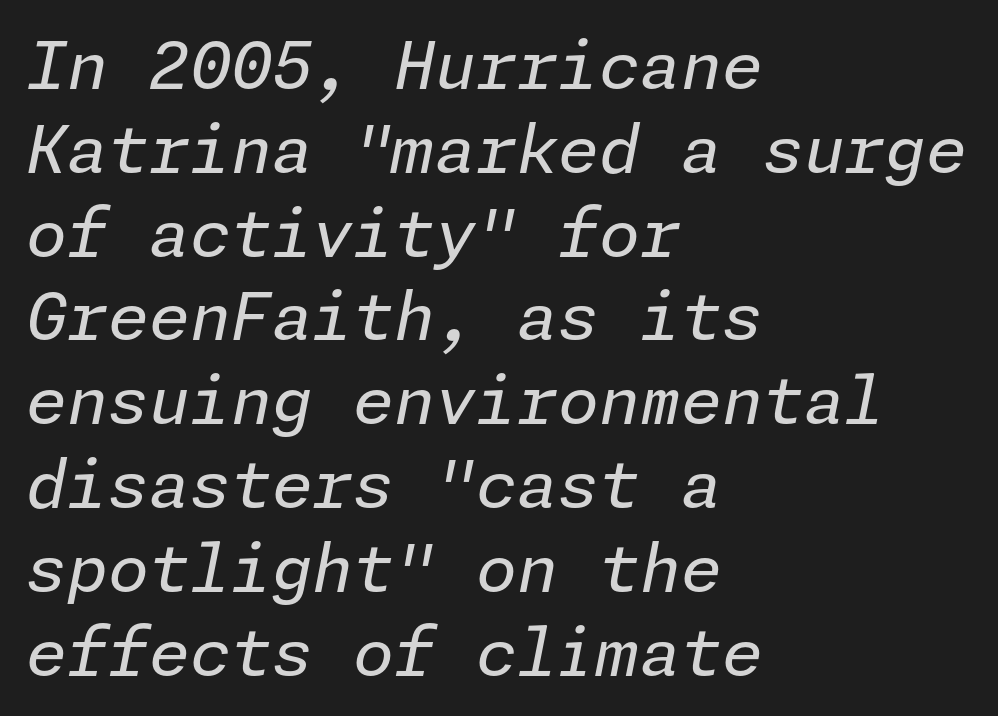
Q: Is the text bold? A: No.
Q: Is the text italic (slanted)? A: Yes, it leans right by about 11 degrees.
Q: Is the text underlined? A: No.
Q: How is the paragraph aligned? A: Left-aligned.
Q: Is the spacing between letters normal or unusually wide? A: Normal.
Q: Is the spacing between lines tight, normal or loose? A: Normal.
Q: Width (condensed, normal, or wide)? A: Normal.
Q: Stroke contrast? A: Low.
Q: x-height? A: Medium.
